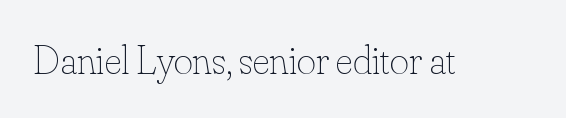
{"italic": "no", "bold": "no", "weight": "thin", "width": "normal", "stroke_contrast": "low", "x_height": "small", "monospaced": "no", "underline": "no", "letter_spacing": "normal", "letter_spacing_em": 0.0, "glyph_px": 41}
